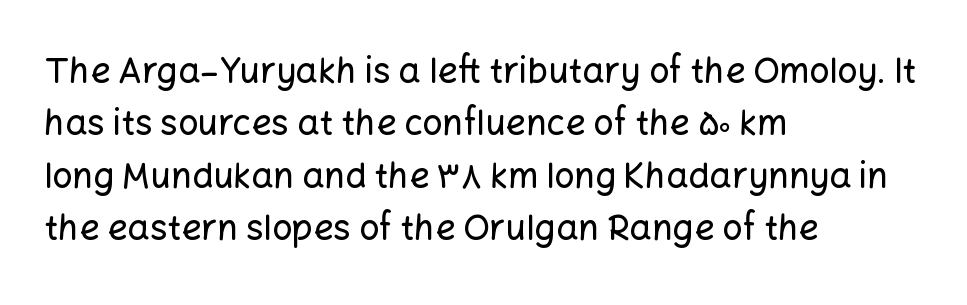
{"serif": "no", "italic": "no", "width": "normal", "stroke_contrast": "low", "x_height": "medium", "monospaced": "no", "underline": "no", "align": "left", "line_spacing": "normal", "line_spacing_ratio": 1.5, "letter_spacing": "normal", "letter_spacing_em": 0.0, "glyph_px": 35}
